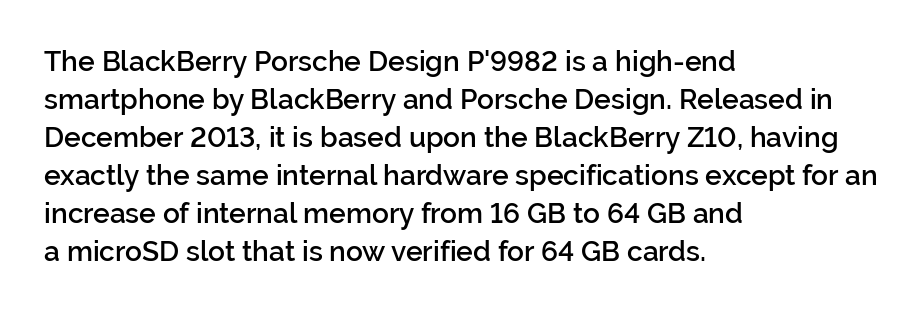
The image shows 28 px semibold sans-serif type, upright; set left-aligned, normal line spacing (1.36x), normal letter spacing, not underlined; low stroke contrast and a medium x-height.
